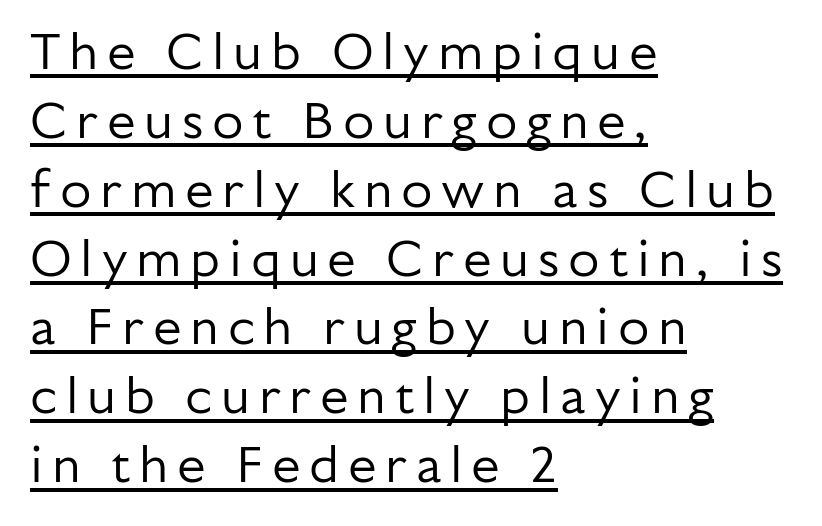
The type sits square on the baseline with zero lean. The font sits on the lighter half of the weight spectrum, regular included. Grotesque or geometric, the face here clearly has no serifs. The designer left line spacing at the default. Underlined type. This rendering uses left alignment, leaving the right contour irregular.
